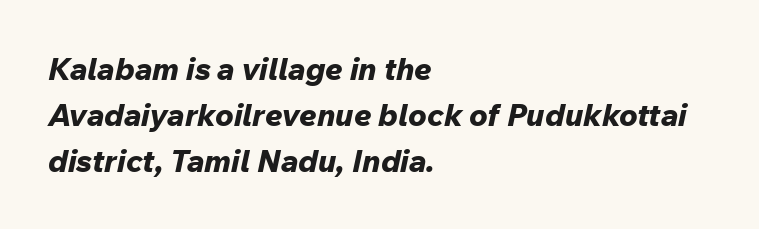
{"italic": "yes", "lean": "right", "slant_degrees": 12, "bold": "yes", "weight": "bold", "width": "normal", "stroke_contrast": "low", "x_height": "medium", "monospaced": "no", "underline": "no", "align": "left", "line_spacing": "normal", "line_spacing_ratio": 1.49, "letter_spacing": "normal", "letter_spacing_em": 0.0, "glyph_px": 31}
